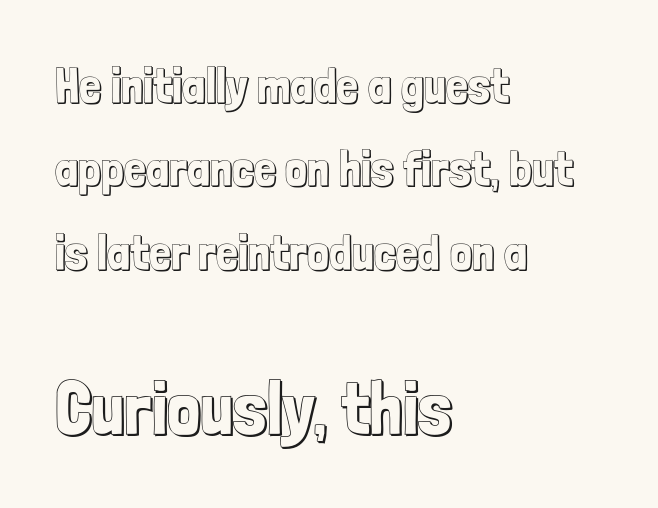
Q: Is the text italic (slanted)? A: No, it is upright.
Q: Is the text underlined? A: No.
Q: How is the paragraph aligned? A: Left-aligned.
Q: Is the spacing between letters normal or unusually wide? A: Normal.
Q: Is the spacing between lines tight, normal or loose? A: Normal.
Q: Which block of text is set in a larger size, the first (top) or the second (bottom)? A: The second (bottom) one.
Q: Width (condensed, normal, or wide)? A: Condensed.
Q: x-height? A: Medium.
Q: Monospaced? A: No.
